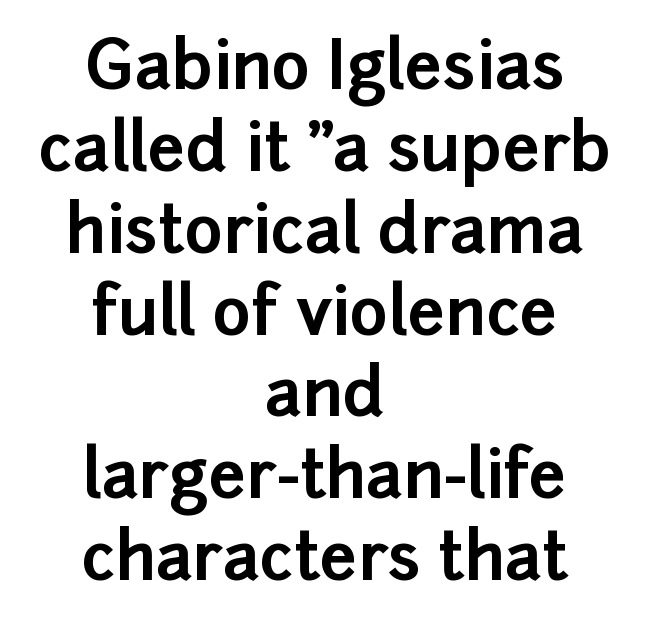
The image shows 66 px bold sans-serif type, upright; set centered, line spacing 1.24x, normal letter spacing, not underlined; low stroke contrast and a medium x-height.
